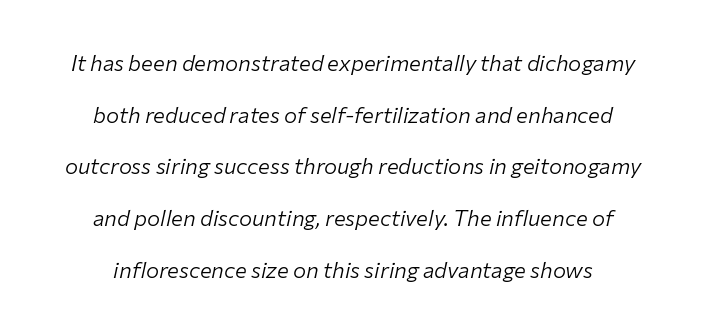
Q: Is the text bold? A: No.
Q: Is the text italic (slanted)? A: Yes, it leans right by about 12 degrees.
Q: Is the text underlined? A: No.
Q: Is the spacing between letters normal or unusually wide? A: Normal.
Q: Is the spacing between lines tight, normal or loose? A: Loose.
